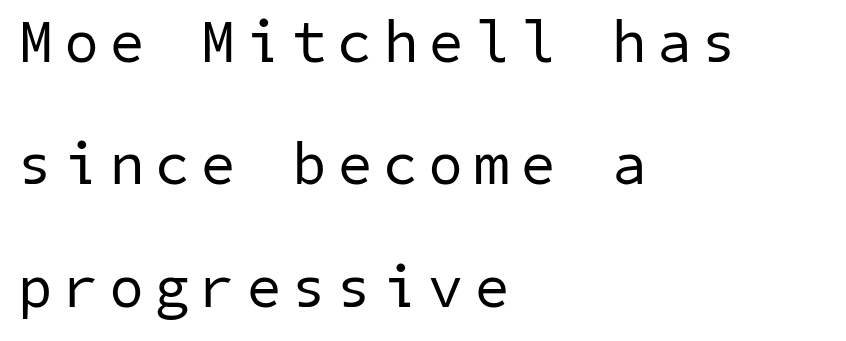
Q: Is the text bold? A: No.
Q: Is the typeface a serif or a sans-serif typeface? A: Sans-serif.
Q: Is the text underlined? A: No.
Q: How is the paragraph aligned? A: Left-aligned.
Q: Is the spacing between letters normal or unusually wide? A: Unusually wide.
Q: Is the spacing between lines tight, normal or loose? A: Loose.
Q: Width (condensed, normal, or wide)? A: Normal.
Q: Stroke contrast? A: Low.
Q: x-height? A: Medium.
